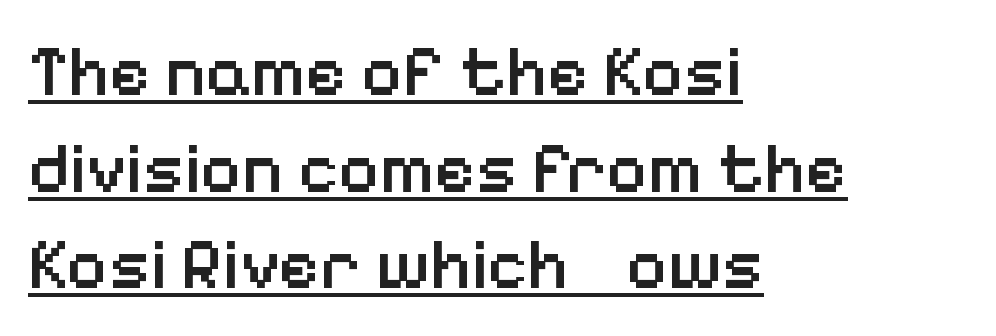
The image shows 71 px semibold sans-serif type, upright; set left-aligned, normal line spacing (1.36x), normal letter spacing, underlined; low stroke contrast and a medium x-height.
